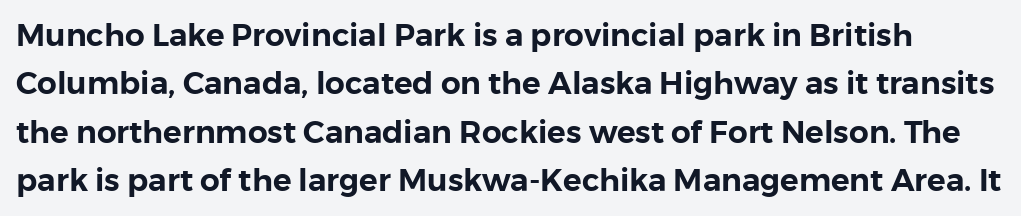
Rendered with straight, roman letterforms. The typeface chosen for these lines omits serifs. The line-height multiplier appears to be the usual default. The letterforms sit shoulder to shoulder at normal distance. Rule under the text: the space is simply empty.
